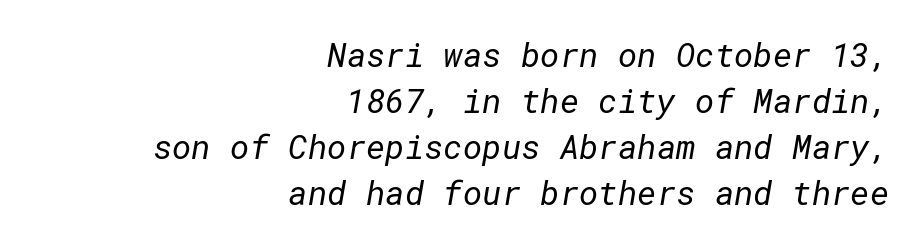
Q: Is the text bold? A: No.
Q: Is the typeface a serif or a sans-serif typeface? A: Sans-serif.
Q: Is the text underlined? A: No.
Q: How is the paragraph aligned? A: Right-aligned.
Q: Is the spacing between letters normal or unusually wide? A: Normal.
Q: Is the spacing between lines tight, normal or loose? A: Normal.
Q: Width (condensed, normal, or wide)? A: Normal.
Q: Stroke contrast? A: Low.
Q: x-height? A: Medium.
